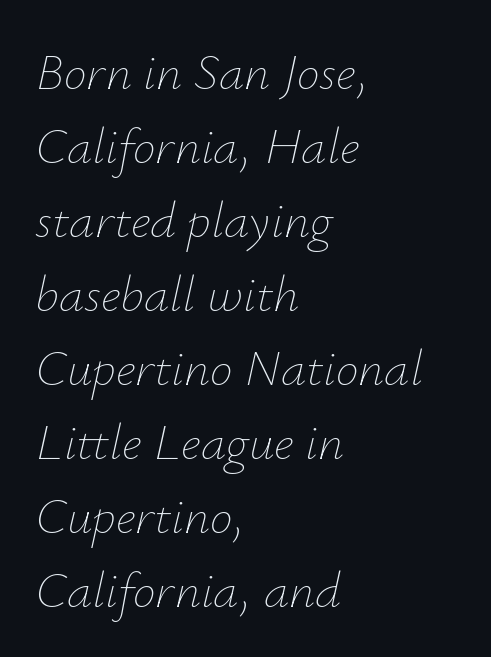
Anything drawn beneath the words? Only blank space. Quick note: italic. Stems and bowls with no extra thickness — not bold. Where is the straight margin? On the left. The horizontal fit of the characters is conventional and even.
